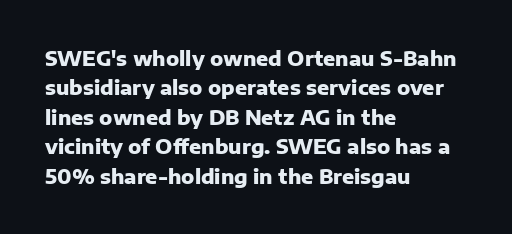
Emphasis by weight is at full strength: bold. The glyphs are unaccompanied by any horizontal stroke below them. Nothing unusual about the tracking: characters are spaced as the font intends. Do the letters lean? They stand straight. Every row of glyphs begins at an identical x-position on the left.
